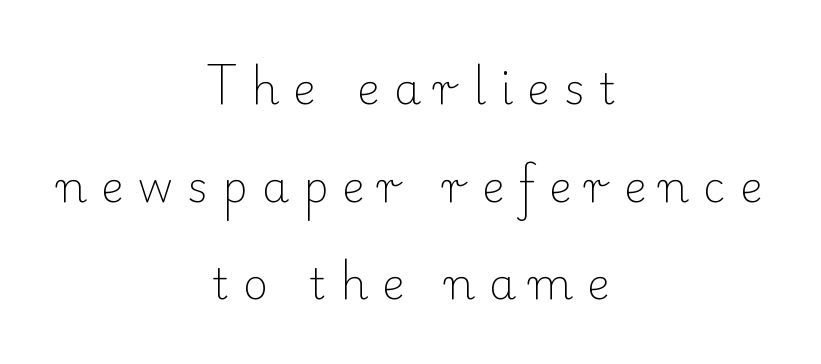
Q: Is the text bold? A: No.
Q: Is the text italic (slanted)? A: No, it is upright.
Q: Is the typeface a serif or a sans-serif typeface? A: Serif.
Q: Is the text underlined? A: No.
Q: How is the paragraph aligned? A: Centered.
Q: Is the spacing between letters normal or unusually wide? A: Unusually wide.
Q: Is the spacing between lines tight, normal or loose? A: Loose.
Q: Width (condensed, normal, or wide)? A: Normal.
Q: Stroke contrast? A: Low.
Q: x-height? A: Small.
Q: Monospaced? A: No.
